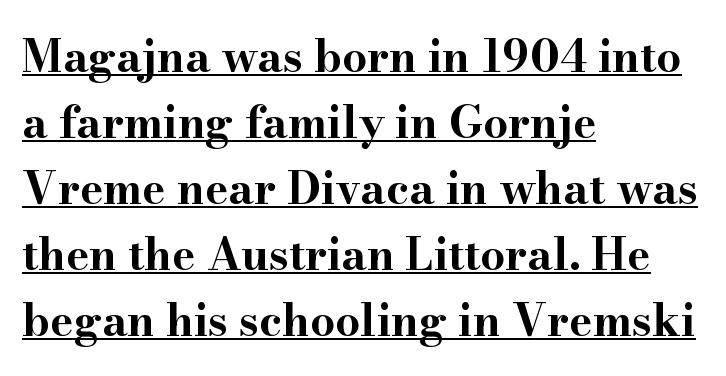
Q: Is the text bold? A: Yes.
Q: Is the text italic (slanted)? A: No, it is upright.
Q: Is the typeface a serif or a sans-serif typeface? A: Serif.
Q: Is the text underlined? A: Yes.
Q: How is the paragraph aligned? A: Left-aligned.
Q: Is the spacing between letters normal or unusually wide? A: Normal.
Q: Is the spacing between lines tight, normal or loose? A: Normal.
Q: Width (condensed, normal, or wide)? A: Wide.
Q: Stroke contrast? A: High.
Q: x-height? A: Small.
Q: Monospaced? A: No.
